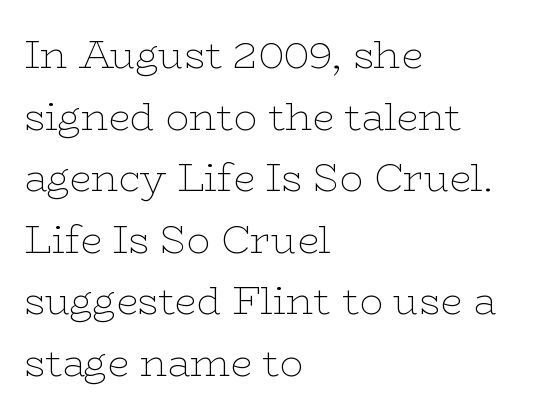
Q: Is the text bold? A: No.
Q: Is the text italic (slanted)? A: No, it is upright.
Q: Is the typeface a serif or a sans-serif typeface? A: Serif.
Q: Is the text underlined? A: No.
Q: How is the paragraph aligned? A: Left-aligned.
Q: Is the spacing between letters normal or unusually wide? A: Normal.
Q: Is the spacing between lines tight, normal or loose? A: Normal.
Q: Width (condensed, normal, or wide)? A: Wide.
Q: Stroke contrast? A: Low.
Q: x-height? A: Medium.
Q: Monospaced? A: No.
